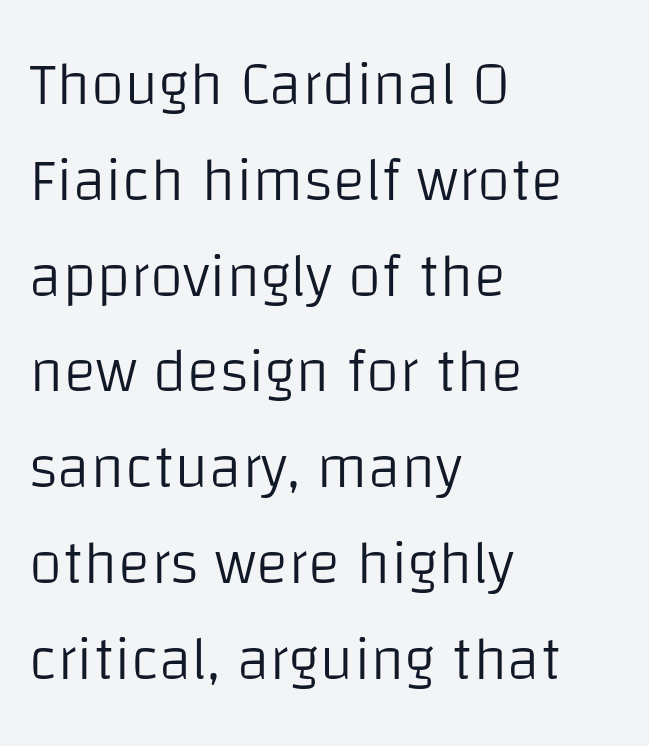
Q: Is the text bold? A: No.
Q: Is the text italic (slanted)? A: No, it is upright.
Q: Is the typeface a serif or a sans-serif typeface? A: Sans-serif.
Q: Is the text underlined? A: No.
Q: How is the paragraph aligned? A: Left-aligned.
Q: Is the spacing between letters normal or unusually wide? A: Normal.
Q: Is the spacing between lines tight, normal or loose? A: Normal.
Q: Width (condensed, normal, or wide)? A: Normal.
Q: Stroke contrast? A: Low.
Q: x-height? A: Large.
Q: Monospaced? A: No.
